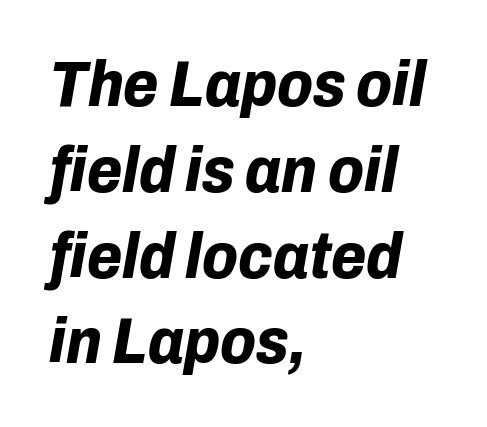
The passage shown is typed in a proportional face where columns would drift. The glyphs have the mass of a bold cut. How are the letters spaced? Ordinarily, with no added tracking. Notice how the stems are inclined rather than vertical — that's the hallmark of italics. Line spacing here is normal.
